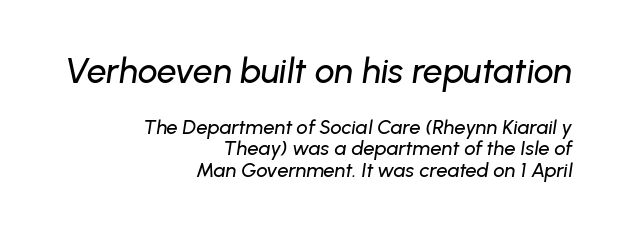
The image shows 35 px text type, italic (leaning right); set right-aligned, tight line spacing (1.08x), normal letter spacing, not underlined; the first (top) block is 1.75x larger; low stroke contrast and a medium x-height.
